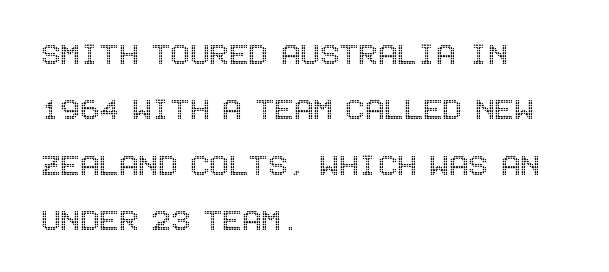
{"italic": "no", "width": "condensed", "x_height": "large", "underline": "no", "align": "left", "line_spacing": "normal", "line_spacing_ratio": 1.54, "letter_spacing": "normal", "letter_spacing_em": 0.0, "glyph_px": 36}
